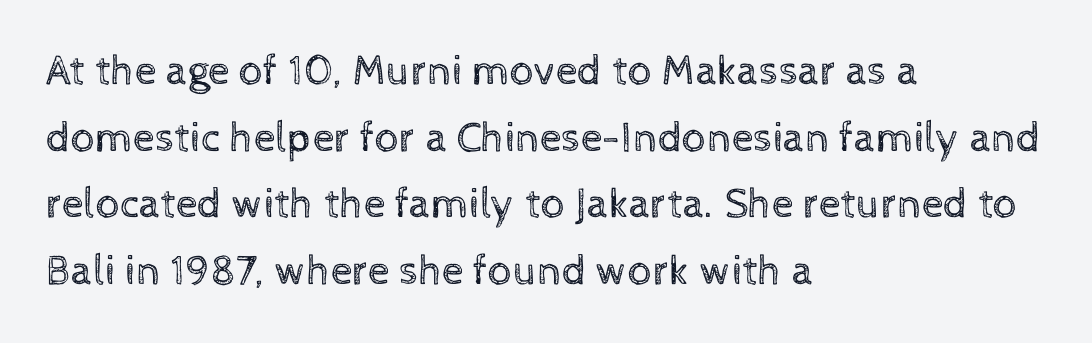
The strokes carry an ordinary text weight at most. Note the varied advance widths — an 'i' is clearly narrower than an 'm'. Vertical spacing — default. In terms of letterspacing, this is plain default setting. Caption: multi-line text, flush left, ragged right.
